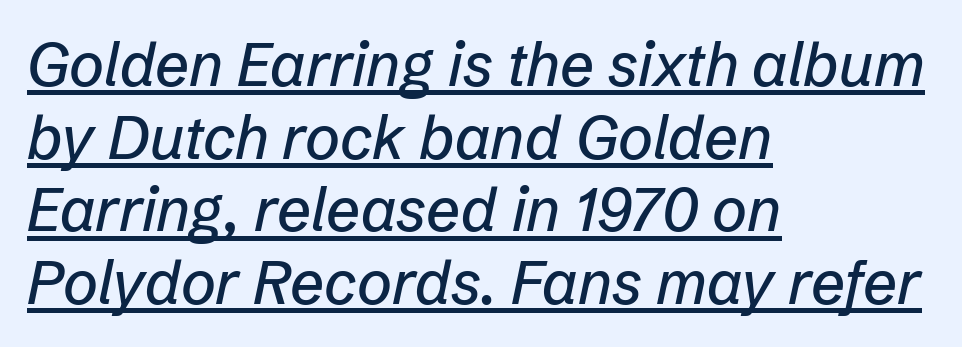
These characters rest on top of a visible drawn line. Rendered with sloped, italic letterforms. Horizontal alignment here is leftward, the default for most running prose. Think of a printed novel: that variable character pitch is what you see here. Tracking value appears to be zero — textbook default spacing.
